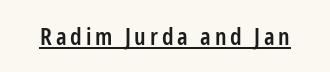
Q: Is the text bold? A: Semi-bold.
Q: Is the text italic (slanted)? A: No, it is upright.
Q: Is the text underlined? A: Yes.
